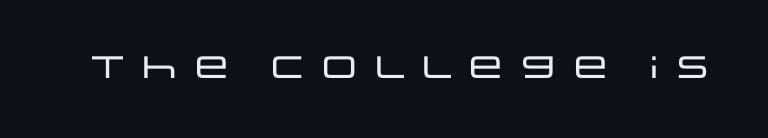
Q: Is the text italic (slanted)? A: No, it is upright.
Q: Is the typeface a serif or a sans-serif typeface? A: Sans-serif.
Q: Is the text underlined? A: No.
Q: Width (condensed, normal, or wide)? A: Wide.
Q: Stroke contrast? A: Low.
Q: x-height? A: Large.
Q: Monospaced? A: No.
